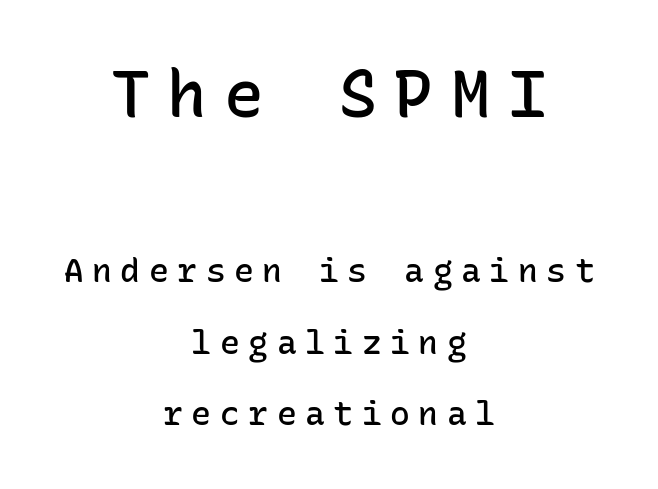
A student would notice the top passage is typeset larger than what follows. Baseline-to-baseline distance is far greater than the letter height. The face used here is rendered with a markedly widened letterfit. Casual observation: everything's sitting right in the middle.
